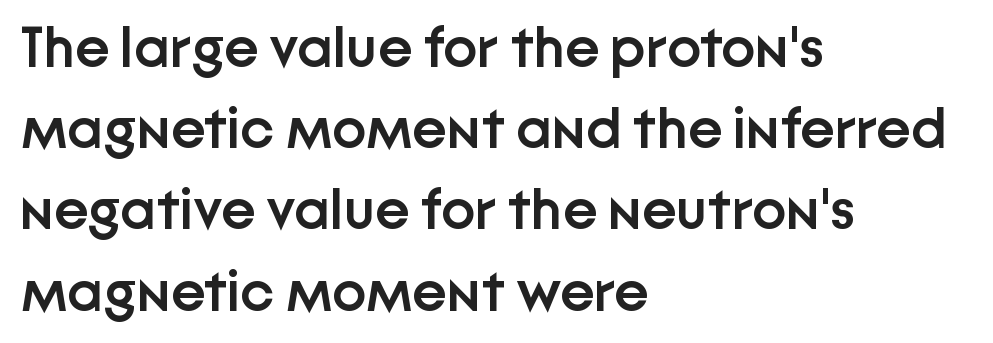
The image shows 58 px semibold sans-serif type, upright; set left-aligned, normal line spacing (1.4x), normal letter spacing, not underlined; low stroke contrast and a medium x-height.
